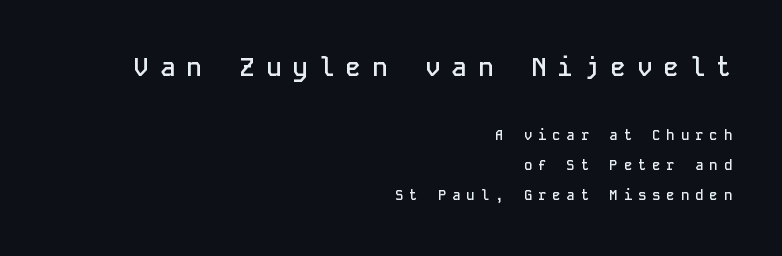
In terms of letterspacing, this is a distinctly airy, spread setting. Leading is clearly above the norm, producing a sparse column. A roman cut, with each character standing at attention. Check under the words: just untouched page.
